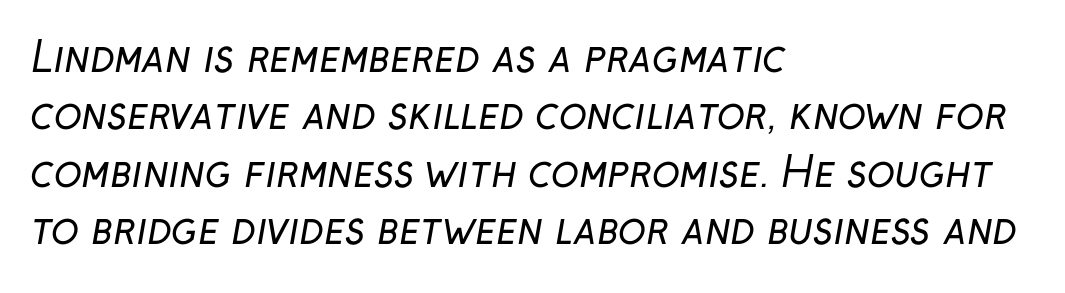
The image shows 41 px regular-weight sans-serif type; set left-aligned, normal line spacing (1.4x), normal letter spacing, not underlined; low stroke contrast and a medium x-height.
